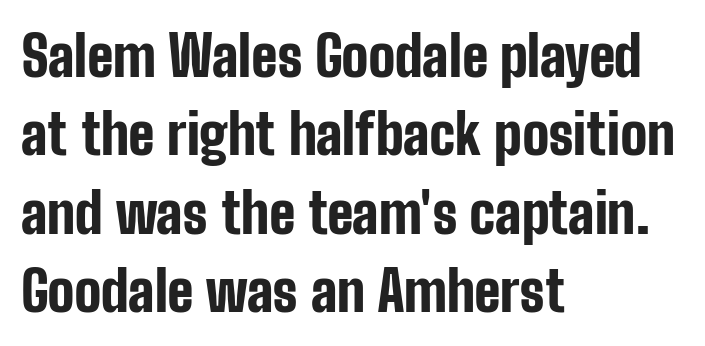
The image shows 56 px bold, condensed sans-serif type, upright; set left-aligned, normal line spacing (1.4x), normal letter spacing, not underlined; low stroke contrast and a medium x-height.
